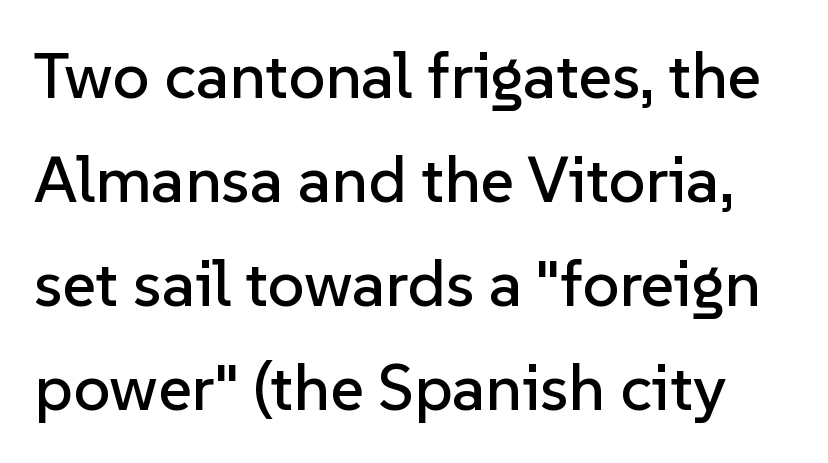
Italic? Not at all — the glyphs are vertical. The passage shown is typed in a proportional face where columns would drift. The text was rendered using a sans face with plain stroke endings. The space beneath each line is pristine and unruled. Spacing between characters is what you'd get straight out of the box. Baseline-to-baseline distance is the conventional proportion of letter height.
